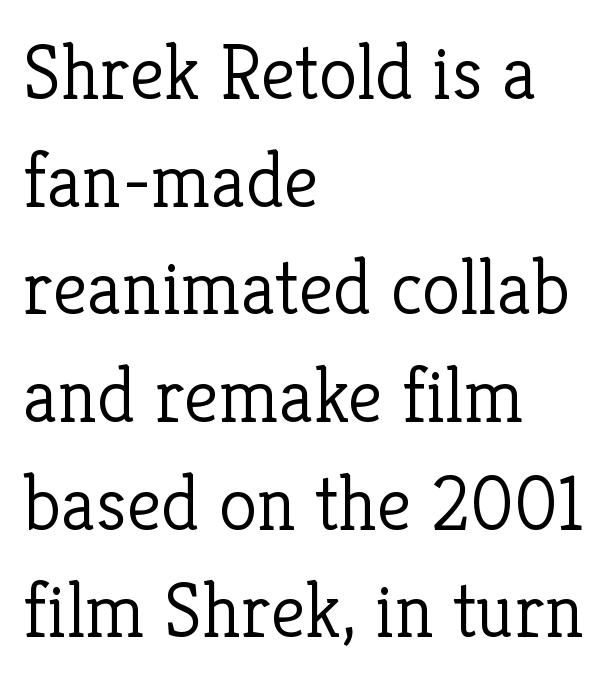
Q: Is the text bold? A: No.
Q: Is the text italic (slanted)? A: No, it is upright.
Q: Is the typeface a serif or a sans-serif typeface? A: Serif.
Q: Is the text underlined? A: No.
Q: How is the paragraph aligned? A: Left-aligned.
Q: Is the spacing between letters normal or unusually wide? A: Normal.
Q: Is the spacing between lines tight, normal or loose? A: Normal.
Q: Width (condensed, normal, or wide)? A: Normal.
Q: Stroke contrast? A: Low.
Q: x-height? A: Medium.
Q: Monospaced? A: No.
